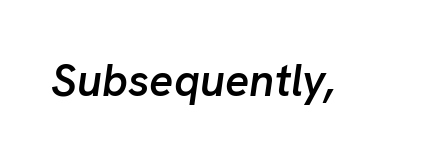
The image shows 45 px semibold type, italic (leaning right); set normal letter spacing, not underlined; low stroke contrast and a medium x-height.
